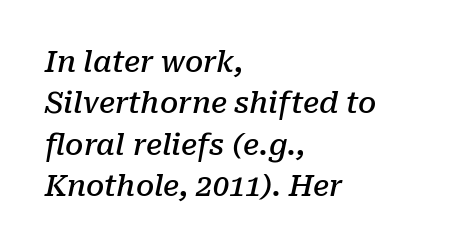
Q: Is the text bold? A: Semi-bold.
Q: Is the text italic (slanted)? A: Yes, it leans right by about 10 degrees.
Q: Is the typeface a serif or a sans-serif typeface? A: Serif.
Q: Is the text underlined? A: No.
Q: How is the paragraph aligned? A: Left-aligned.
Q: Is the spacing between letters normal or unusually wide? A: Normal.
Q: Is the spacing between lines tight, normal or loose? A: Normal.
Q: Width (condensed, normal, or wide)? A: Normal.
Q: Stroke contrast? A: Low.
Q: x-height? A: Medium.
Q: Monospaced? A: No.
